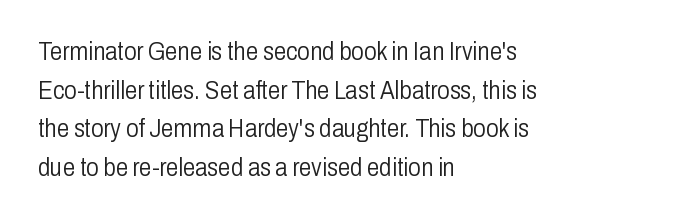
The image shows 25 px text type, upright; set left-aligned, normal line spacing (1.55x), normal letter spacing, not underlined.
